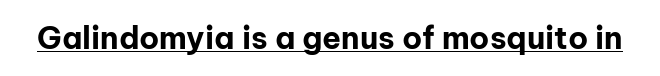
Unlike a traditional serif, this face leaves its strokes unadorned. The type sits square on the baseline with zero lean. What weight is shown? A full bold with thick strokes. You could not count columns in this text — the font is proportionally spaced. Check the space under the baseline: a stroke is drawn there. The letters sit at their default tracking, neither squeezed nor spread.
